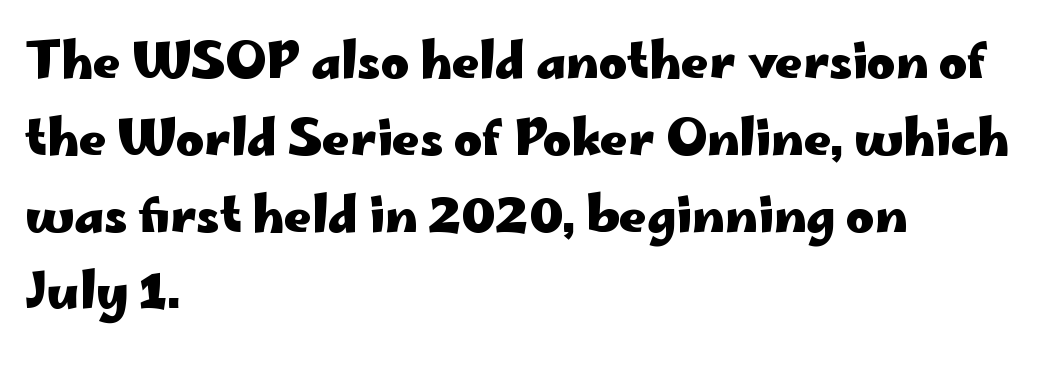
{"serif": "no", "italic": "no", "bold": "yes", "weight": "heavy", "width": "wide", "stroke_contrast": "low", "x_height": "small", "monospaced": "no", "underline": "no", "align": "left", "line_spacing": "normal", "line_spacing_ratio": 1.6, "letter_spacing": "normal", "letter_spacing_em": 0.0, "glyph_px": 48}
